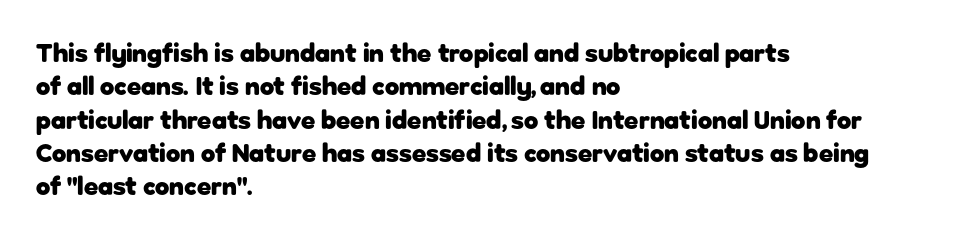
Q: Is the text bold? A: Yes.
Q: Is the text italic (slanted)? A: No, it is upright.
Q: Is the text underlined? A: No.
Q: How is the paragraph aligned? A: Left-aligned.
Q: Is the spacing between letters normal or unusually wide? A: Normal.
Q: Is the spacing between lines tight, normal or loose? A: Normal.
